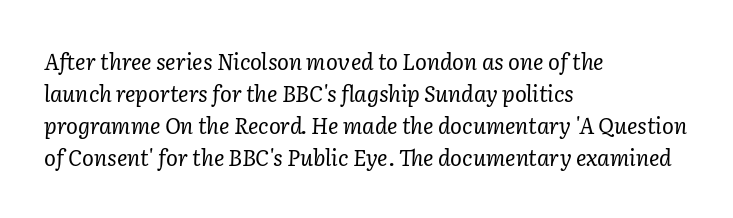
{"italic": "yes", "lean": "right", "slant_degrees": 2, "bold": "no", "underline": "no", "align": "left", "line_spacing": "normal", "line_spacing_ratio": 1.46, "letter_spacing": "normal", "letter_spacing_em": 0.0, "glyph_px": 22}
